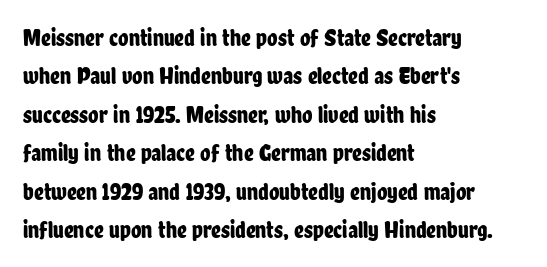
The image shows 24 px text type, upright; set left-aligned, normal line spacing (1.6x), normal letter spacing, not underlined.
